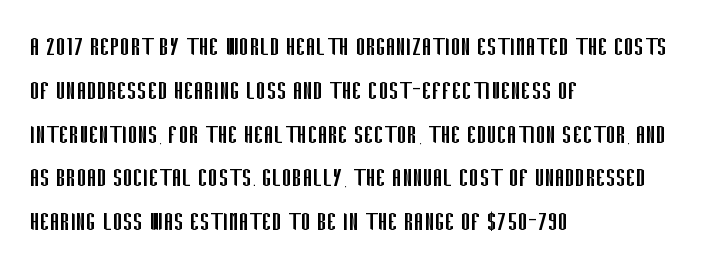
What's the leading like? Ordinary, nothing unusual. Ordinary non-slanted type is in use. This sample uses a sans-serif face. Caption: face not bold, strokes unweighted. Descender tails drop into unmarked territory. Is this a fixed-width face? No — the glyphs have proportional, varying widths.
